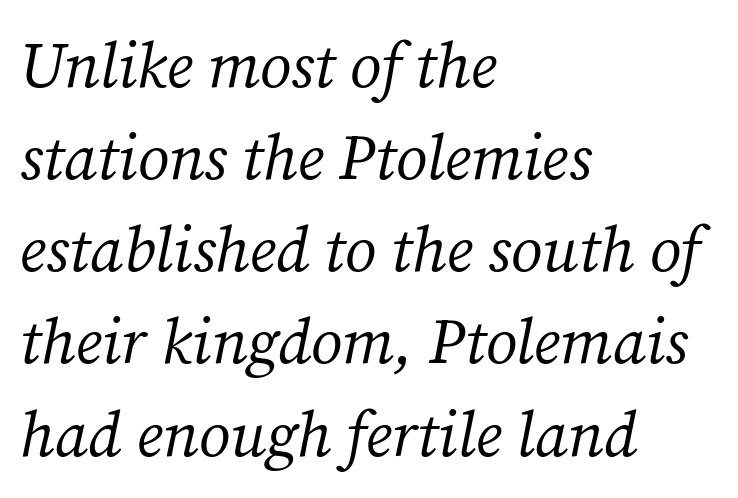
Q: Is the text bold? A: No.
Q: Is the text italic (slanted)? A: Yes, it leans right by about 12 degrees.
Q: Is the typeface a serif or a sans-serif typeface? A: Serif.
Q: Is the text underlined? A: No.
Q: How is the paragraph aligned? A: Left-aligned.
Q: Is the spacing between letters normal or unusually wide? A: Normal.
Q: Is the spacing between lines tight, normal or loose? A: Normal.
Q: Width (condensed, normal, or wide)? A: Normal.
Q: Stroke contrast? A: Medium.
Q: x-height? A: Medium.
Q: Monospaced? A: No.
